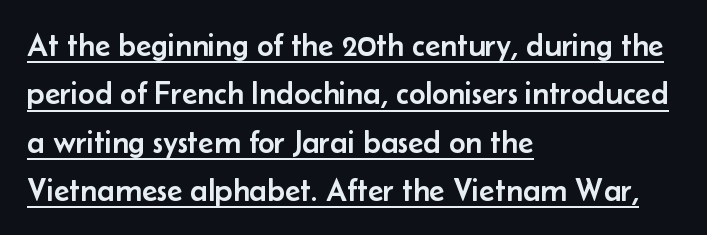
Emphasis is given by a line drawn under the lettering. Regarding serifs, this sample does without them. Italic? Not at all — the glyphs are vertical. One-word summary of the alignment: left. What stands out about the letter spacing? Nothing — it is the standard amount.
